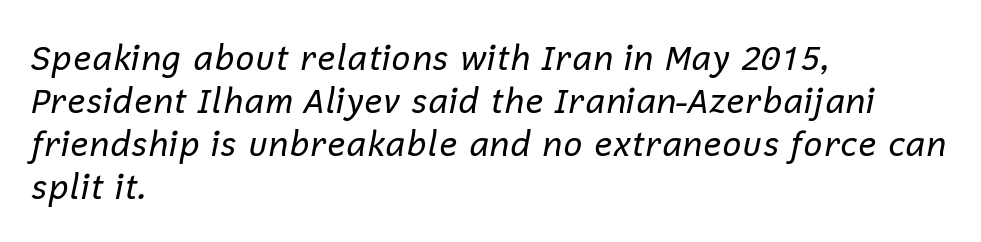
Descender tails drop into unmarked territory. These lines sit exactly where default settings would place them. This sample uses plain, unmodified letter spacing. Italic: yes, the glyphs are oblique.
